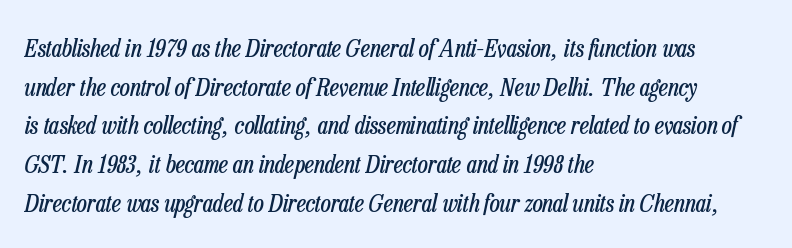
The image shows 25 px text type, italic (leaning right); set left-aligned, normal line spacing (1.55x), normal letter spacing, not underlined.
